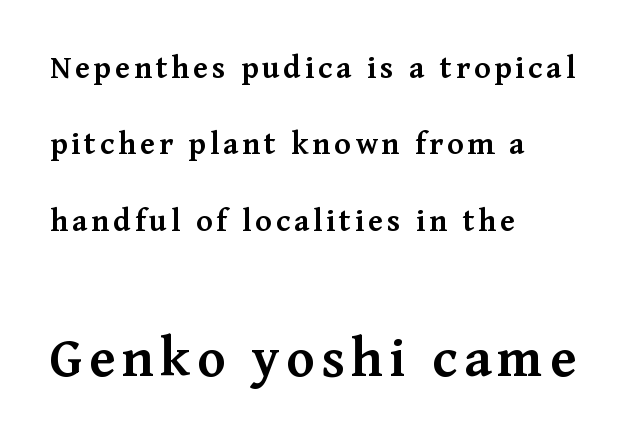
{"serif": "yes", "italic": "no", "bold": "semi", "weight": "semibold", "width": "normal", "stroke_contrast": "medium", "x_height": "medium", "monospaced": "no", "underline": "no", "align": "left", "line_spacing": "loose", "line_spacing_ratio": 2.25, "larger_block": "second", "size_ratio": 1.74, "glyph_px": 59}
